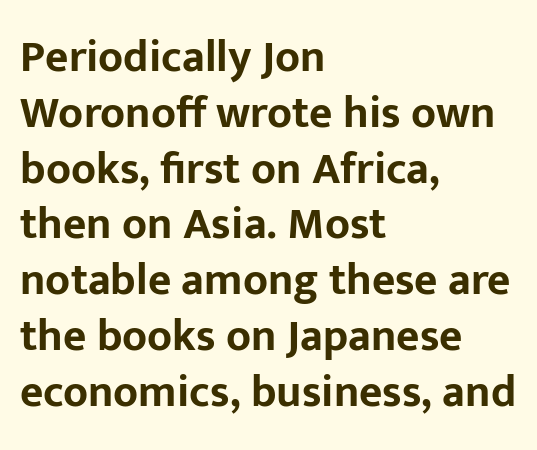
{"serif": "no", "italic": "no", "bold": "yes", "weight": "bold", "width": "normal", "stroke_contrast": "low", "x_height": "medium", "monospaced": "no", "underline": "no", "align": "left", "line_spacing_ratio": 1.24, "letter_spacing": "normal", "letter_spacing_em": 0.0, "glyph_px": 45}
